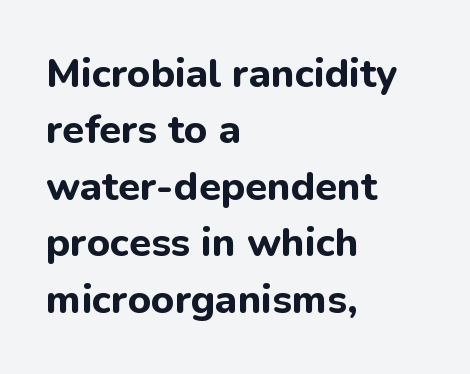
{"serif": "no", "italic": "no", "bold": "yes", "weight": "bold", "width": "normal", "stroke_contrast": "low", "x_height": "medium", "monospaced": "no", "underline": "no", "align": "left", "line_spacing": "normal", "line_spacing_ratio": 1.41, "letter_spacing": "normal", "letter_spacing_em": 0.0, "glyph_px": 40}
